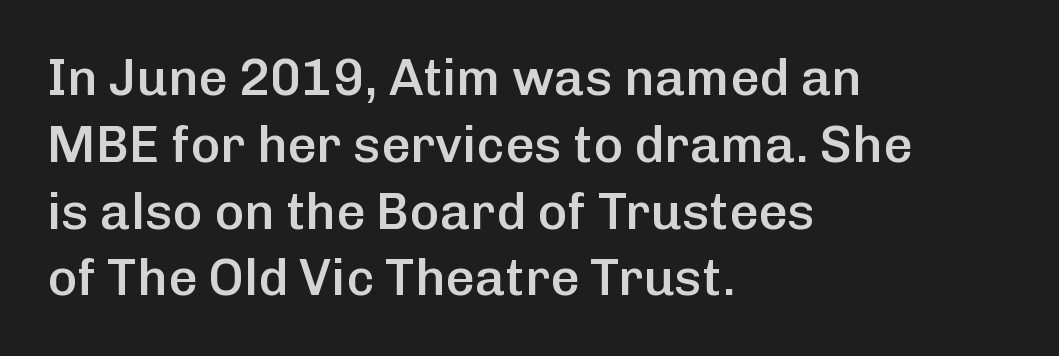
The image shows 51 px semibold sans-serif type, upright; set left-aligned, normal line spacing (1.31x), normal letter spacing, not underlined; low stroke contrast and a medium x-height.
